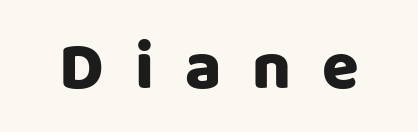
The image shows 67 px heavy sans-serif type, upright; set unusually wide letter spacing (+0.46 em), not underlined; low stroke contrast and a large x-height.
